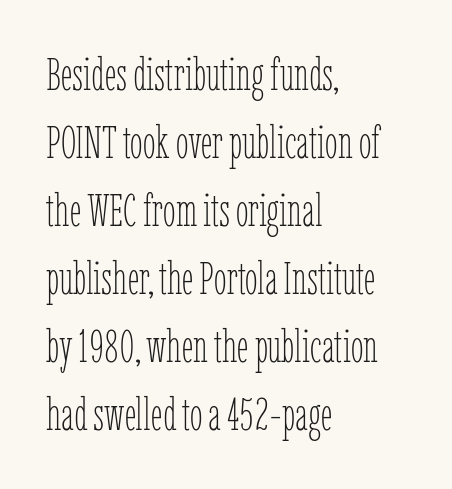
{"italic": "no", "bold": "no", "weight": "thin", "width": "condensed", "stroke_contrast": "low", "x_height": "medium", "monospaced": "no", "underline": "no", "align": "left", "line_spacing": "normal", "line_spacing_ratio": 1.48, "letter_spacing": "normal", "letter_spacing_em": 0.0, "glyph_px": 46}
